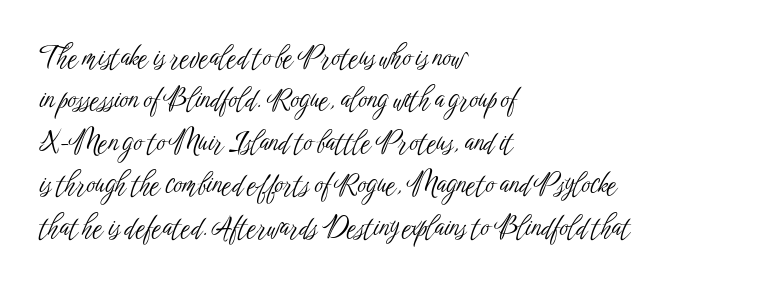
{"bold": "no", "underline": "no", "align": "left", "line_spacing": "normal", "line_spacing_ratio": 1.57, "letter_spacing": "normal", "letter_spacing_em": 0.0, "glyph_px": 27}
